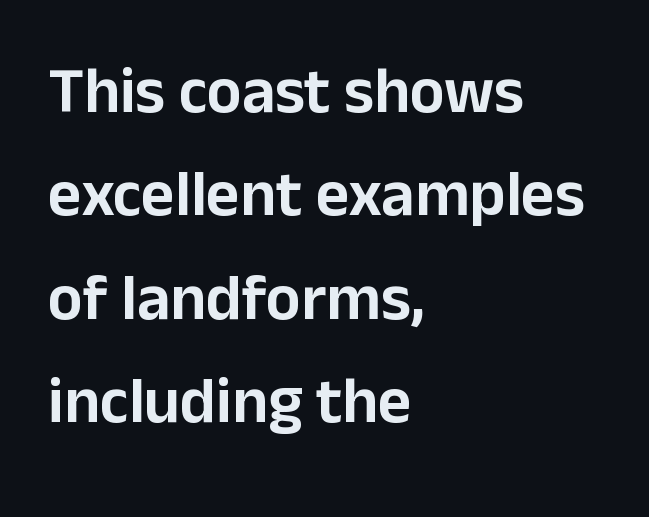
Q: Is the text italic (slanted)? A: No, it is upright.
Q: Is the typeface a serif or a sans-serif typeface? A: Sans-serif.
Q: Is the text underlined? A: No.
Q: How is the paragraph aligned? A: Left-aligned.
Q: Is the spacing between letters normal or unusually wide? A: Normal.
Q: Is the spacing between lines tight, normal or loose? A: Normal.
Q: Width (condensed, normal, or wide)? A: Normal.
Q: Stroke contrast? A: Low.
Q: x-height? A: Medium.
Q: Monospaced? A: No.
